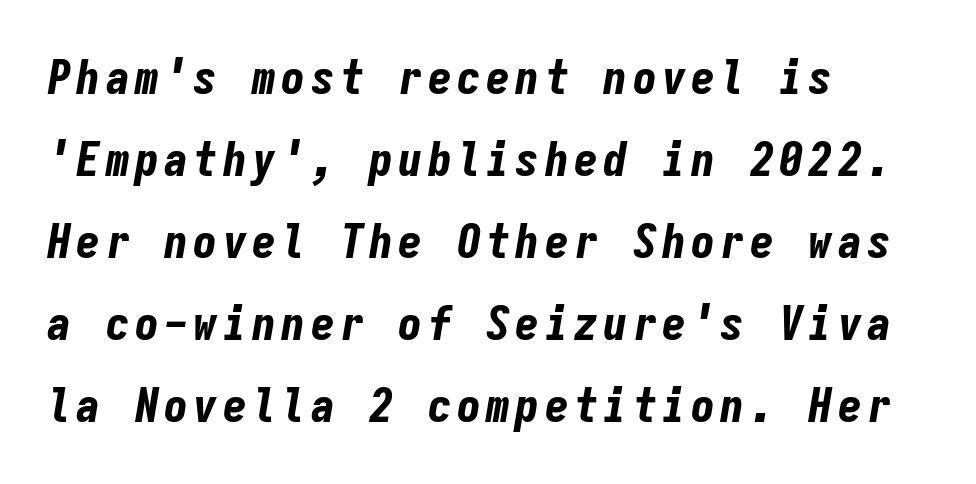
The image shows 48 px bold, condensed type, italic (leaning right), monospaced; set left-aligned, line spacing 1.71x, not underlined; low stroke contrast and a medium x-height.
